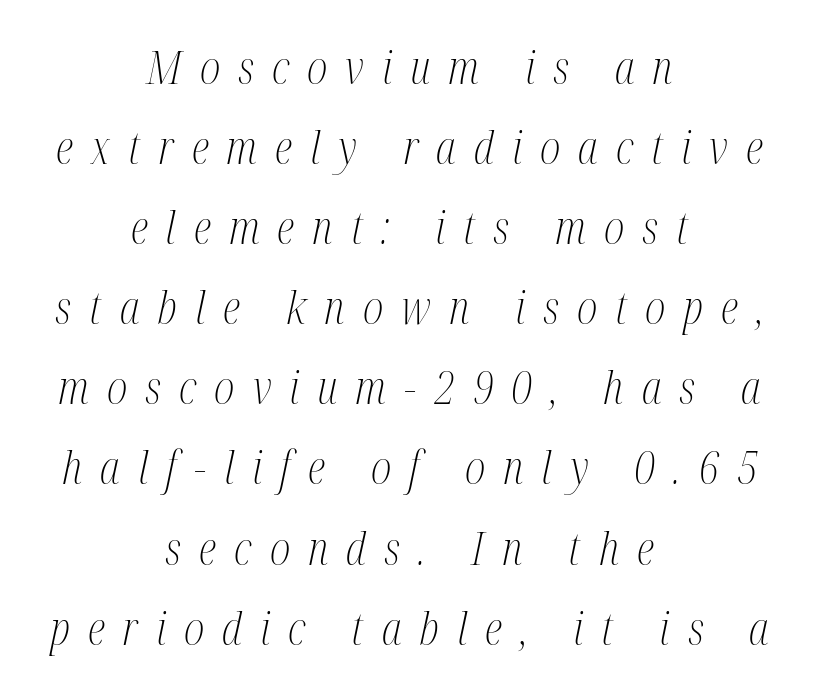
Q: Is the text bold? A: No.
Q: Is the text italic (slanted)? A: Yes, it leans right by about 12 degrees.
Q: Is the typeface a serif or a sans-serif typeface? A: Serif.
Q: Is the text underlined? A: No.
Q: How is the paragraph aligned? A: Centered.
Q: Is the spacing between letters normal or unusually wide? A: Unusually wide.
Q: Width (condensed, normal, or wide)? A: Condensed.
Q: Stroke contrast? A: Medium.
Q: x-height? A: Medium.
Q: Monospaced? A: No.
